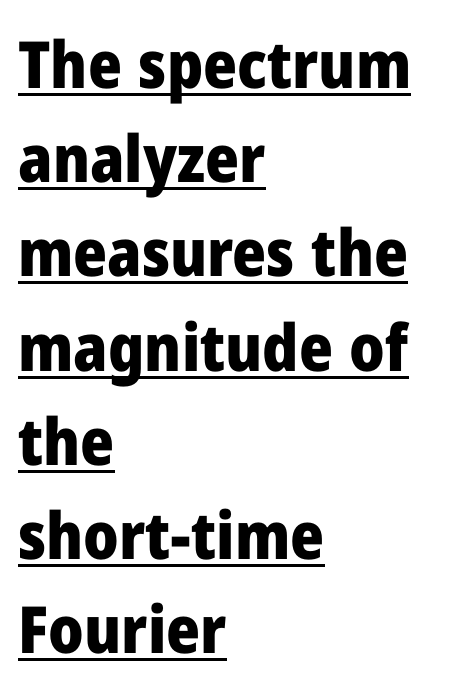
{"serif": "no", "italic": "no", "bold": "yes", "weight": "heavy", "width": "normal", "stroke_contrast": "low", "x_height": "medium", "monospaced": "no", "underline": "yes", "align": "left", "line_spacing": "normal", "line_spacing_ratio": 1.45, "letter_spacing": "normal", "letter_spacing_em": 0.0, "glyph_px": 65}
